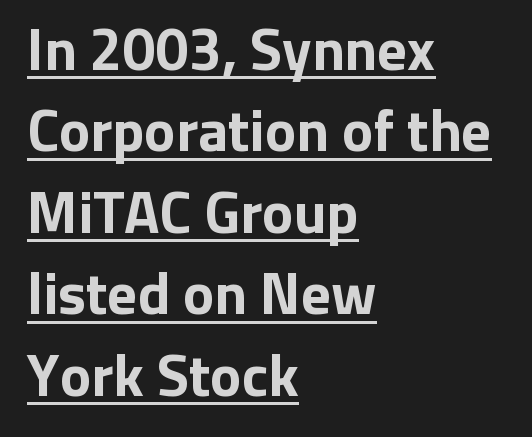
Q: Is the text bold? A: Yes.
Q: Is the text italic (slanted)? A: No, it is upright.
Q: Is the typeface a serif or a sans-serif typeface? A: Sans-serif.
Q: Is the text underlined? A: Yes.
Q: How is the paragraph aligned? A: Left-aligned.
Q: Is the spacing between letters normal or unusually wide? A: Normal.
Q: Is the spacing between lines tight, normal or loose? A: Normal.
Q: Width (condensed, normal, or wide)? A: Normal.
Q: Stroke contrast? A: Low.
Q: x-height? A: Medium.
Q: Monospaced? A: No.
